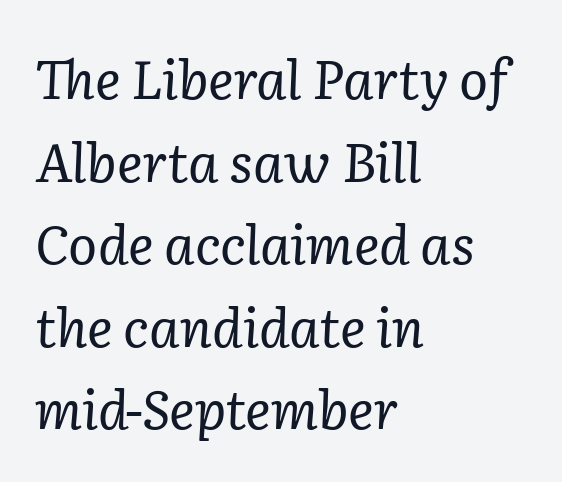
{"serif": "yes", "italic": "yes", "lean": "right", "slant_degrees": 2, "bold": "no", "weight": "regular", "width": "normal", "stroke_contrast": "low", "x_height": "medium", "monospaced": "no", "underline": "no", "align": "left", "line_spacing": "normal", "line_spacing_ratio": 1.53, "letter_spacing": "normal", "letter_spacing_em": 0.0, "glyph_px": 54}
